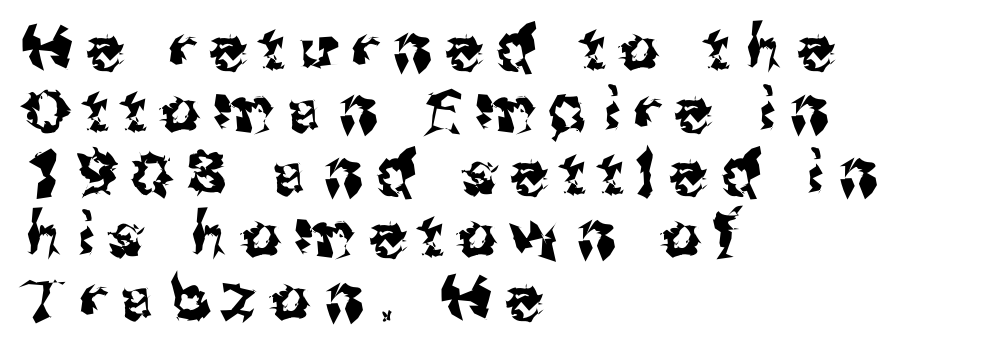
Q: Is the text italic (slanted)? A: No, it is upright.
Q: Is the typeface a serif or a sans-serif typeface? A: Sans-serif.
Q: Is the text underlined? A: No.
Q: How is the paragraph aligned? A: Left-aligned.
Q: Is the spacing between letters normal or unusually wide? A: Unusually wide.
Q: Is the spacing between lines tight, normal or loose? A: Tight.
Q: Width (condensed, normal, or wide)? A: Normal.
Q: Stroke contrast? A: Medium.
Q: x-height? A: Medium.
Q: Monospaced? A: No.
